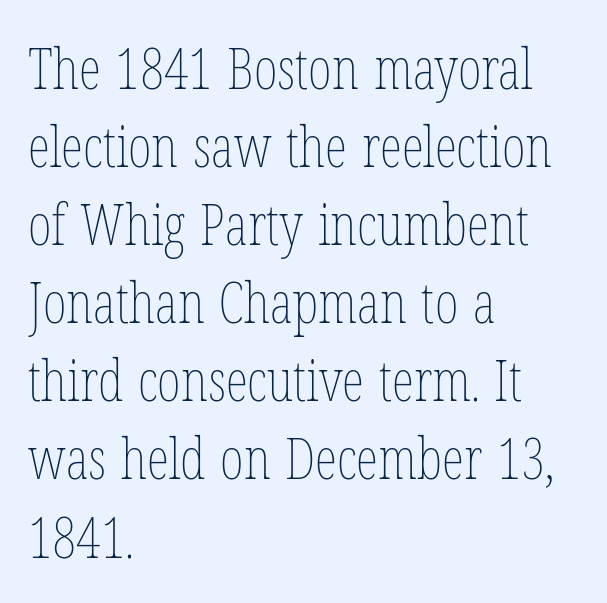
{"italic": "no", "bold": "no", "weight": "thin", "width": "condensed", "stroke_contrast": "low", "x_height": "medium", "monospaced": "no", "underline": "no", "align": "left", "line_spacing": "normal", "line_spacing_ratio": 1.37, "letter_spacing": "normal", "letter_spacing_em": 0.0, "glyph_px": 57}
